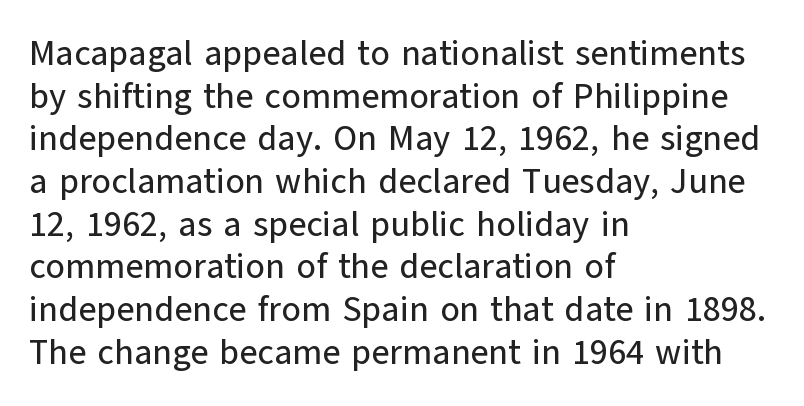
{"serif": "no", "italic": "no", "width": "normal", "stroke_contrast": "low", "x_height": "medium", "monospaced": "no", "underline": "no", "align": "left", "line_spacing_ratio": 1.22, "letter_spacing": "normal", "letter_spacing_em": 0.0, "glyph_px": 35}
